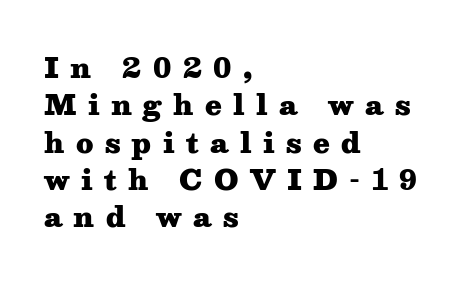
{"italic": "no", "bold": "yes", "underline": "no", "align": "left", "line_spacing": "normal", "line_spacing_ratio": 1.38, "letter_spacing": "wide", "letter_spacing_em": 0.42, "glyph_px": 27}
